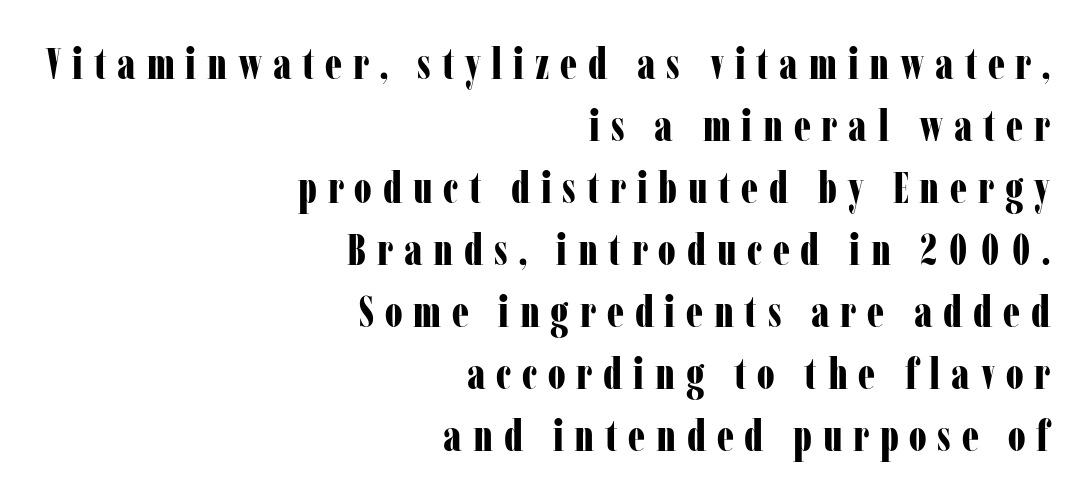
{"serif": "yes", "italic": "no", "bold": "yes", "weight": "bold", "width": "condensed", "stroke_contrast": "low", "x_height": "medium", "monospaced": "no", "underline": "no", "align": "right", "line_spacing": "normal", "line_spacing_ratio": 1.44, "letter_spacing": "wide", "letter_spacing_em": 0.25, "glyph_px": 43}
